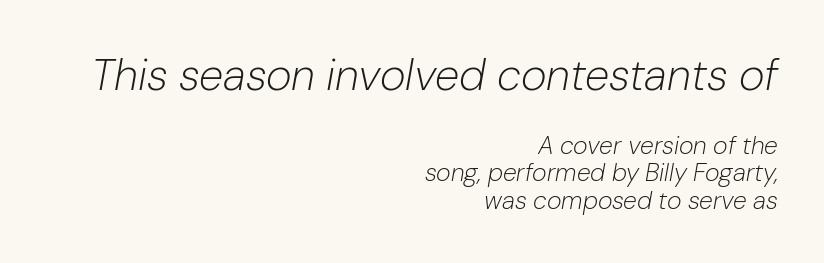
Q: Is the text bold? A: No.
Q: Is the text italic (slanted)? A: Yes, it leans right by about 10 degrees.
Q: Is the text underlined? A: No.
Q: How is the paragraph aligned? A: Right-aligned.
Q: Is the spacing between letters normal or unusually wide? A: Normal.
Q: Is the spacing between lines tight, normal or loose? A: Tight.
Q: Which block of text is set in a larger size, the first (top) or the second (bottom)? A: The first (top) one.
Q: Width (condensed, normal, or wide)? A: Normal.
Q: Stroke contrast? A: Low.
Q: x-height? A: Medium.
Q: Monospaced? A: No.
